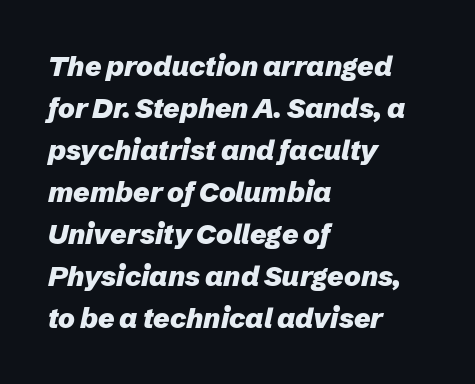
{"italic": "yes", "lean": "right", "slant_degrees": 12, "bold": "yes", "weight": "heavy", "width": "normal", "stroke_contrast": "low", "x_height": "medium", "monospaced": "no", "underline": "no", "align": "left", "line_spacing": "normal", "line_spacing_ratio": 1.5, "letter_spacing": "normal", "letter_spacing_em": 0.0, "glyph_px": 28}
